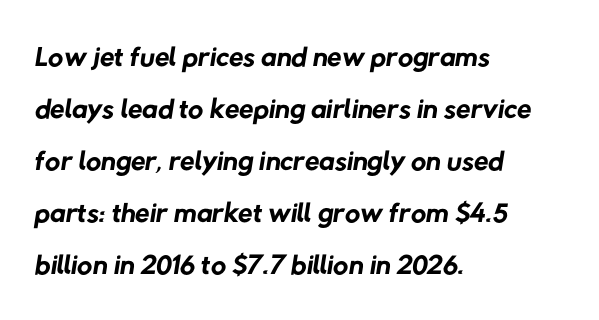
The image shows 42 px regular-weight sans-serif type; set left-aligned, line spacing 1.24x, normal letter spacing, not underlined; low stroke contrast and a medium x-height.
